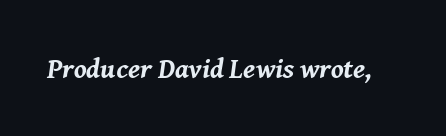
Yep, that's italic — everything's leaning. Is this a fixed-width face? No — the glyphs have proportional, varying widths. Only glyphs here, with clear space below each row. The font is running at its bold setting.
